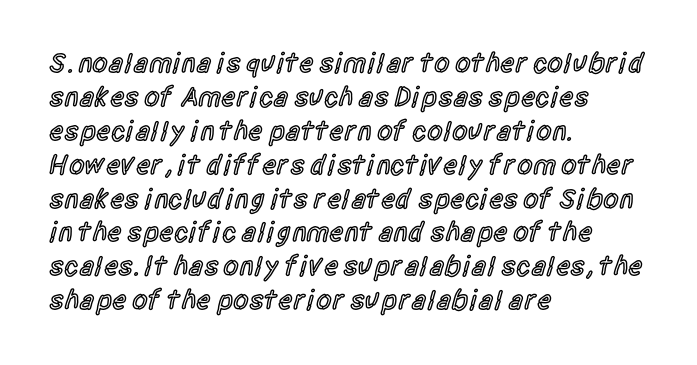
The gap between lines stays unmarked. The setting favours the left margin, as ordinary paragraphs usually do. Characters follow at the spacing the type designer built in. Serifs: no, the terminals of the letterforms are clean.
